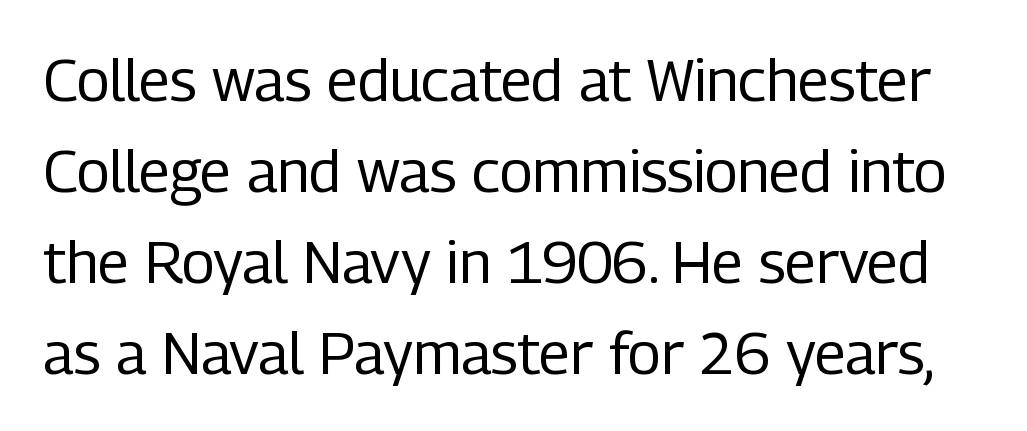
Q: Is the text bold? A: No.
Q: Is the text italic (slanted)? A: No, it is upright.
Q: Is the typeface a serif or a sans-serif typeface? A: Sans-serif.
Q: Is the text underlined? A: No.
Q: Is the spacing between letters normal or unusually wide? A: Normal.
Q: Is the spacing between lines tight, normal or loose? A: Normal.
Q: Width (condensed, normal, or wide)? A: Condensed.
Q: Stroke contrast? A: Low.
Q: x-height? A: Medium.
Q: Monospaced? A: No.
